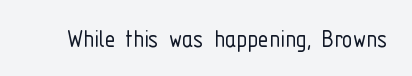
{"italic": "no", "bold": "no", "underline": "no", "letter_spacing": "normal", "letter_spacing_em": 0.0, "glyph_px": 27}
